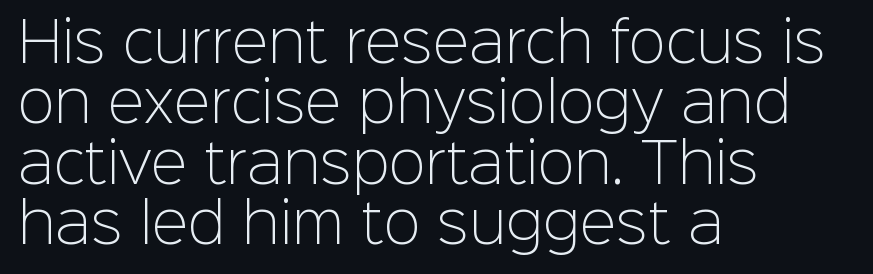
The image shows 55 px light sans-serif type, upright; set left-aligned, tight line spacing (1.1x), normal letter spacing, not underlined; low stroke contrast and a medium x-height.
